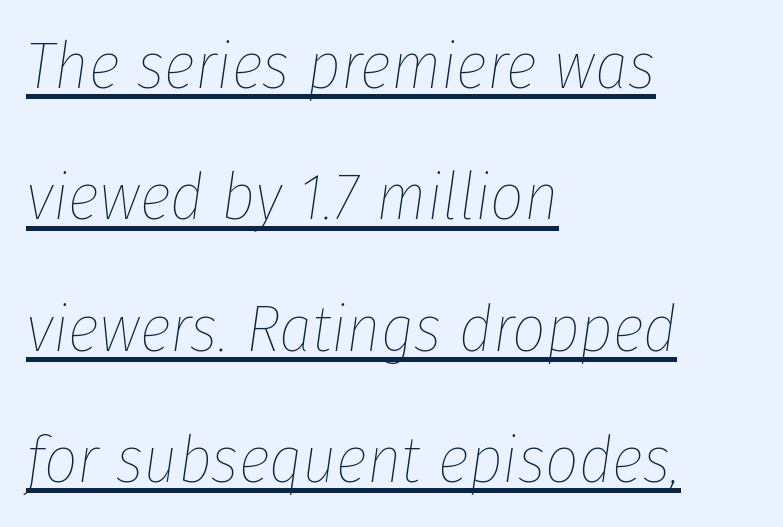
Q: Is the text bold? A: No.
Q: Is the text italic (slanted)? A: Yes, it leans right by about 8 degrees.
Q: Is the text underlined? A: Yes.
Q: How is the paragraph aligned? A: Left-aligned.
Q: Is the spacing between letters normal or unusually wide? A: Normal.
Q: Is the spacing between lines tight, normal or loose? A: Loose.
Q: Width (condensed, normal, or wide)? A: Condensed.
Q: Stroke contrast? A: Low.
Q: x-height? A: Medium.
Q: Monospaced? A: No.
